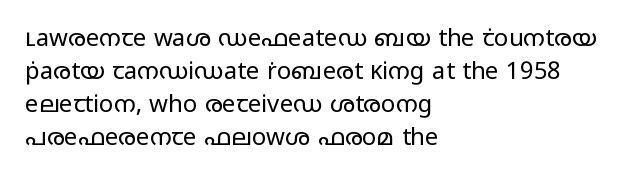
{"italic": "no", "bold": "no", "underline": "no", "align": "left", "line_spacing": "normal", "line_spacing_ratio": 1.38, "letter_spacing": "normal", "letter_spacing_em": 0.0, "glyph_px": 24}
